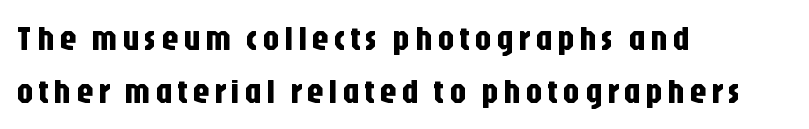
Horizontal bands of white between lines are of average thickness. The rendering uses natural spacing where letterforms have individual widths. Nothing sits at the stroke ends, so this counts as sans-serif. Reading down the block, your eye returns to a fixed left position each line. Nobody drew a line under any word here. Rendered with straight, roman letterforms.
